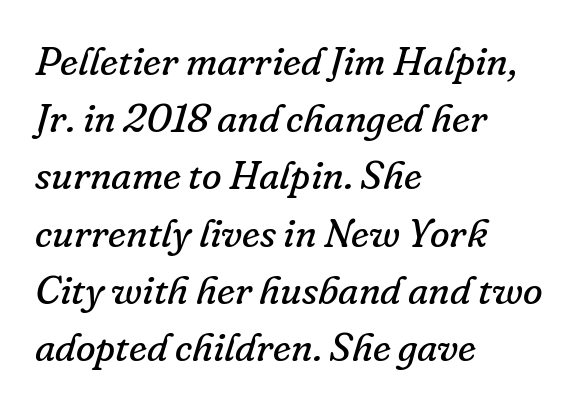
{"serif": "yes", "italic": "yes", "lean": "right", "slant_degrees": 16, "bold": "no", "weight": "regular", "width": "normal", "stroke_contrast": "low", "x_height": "small", "monospaced": "no", "underline": "no", "align": "left", "line_spacing": "normal", "line_spacing_ratio": 1.43, "letter_spacing": "normal", "letter_spacing_em": 0.0, "glyph_px": 40}
